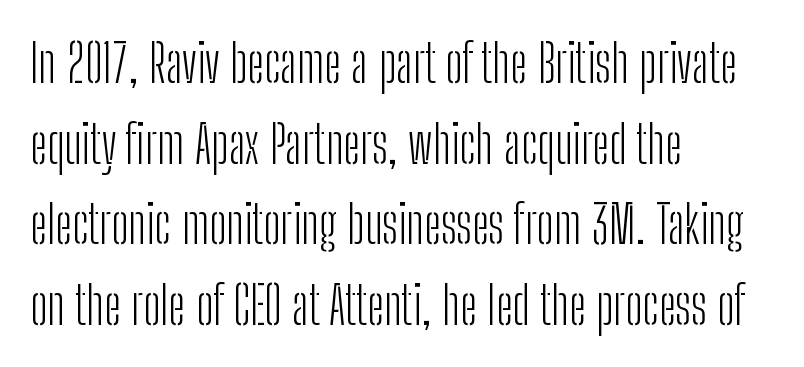
The image shows 53 px light, condensed sans-serif type, upright; set left-aligned, normal line spacing (1.52x), normal letter spacing, not underlined; low stroke contrast and a medium x-height.
